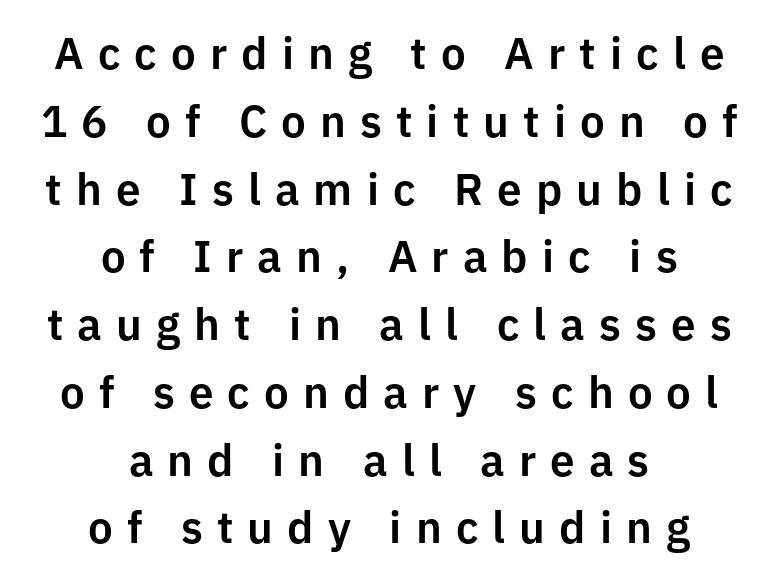
Evenly set lines give the paragraph a standard silhouette. Nobody drew a line under any word here. Think of a printed novel: that variable character pitch is what you see here. The characters display no serif detailing; their extremities are plain.
